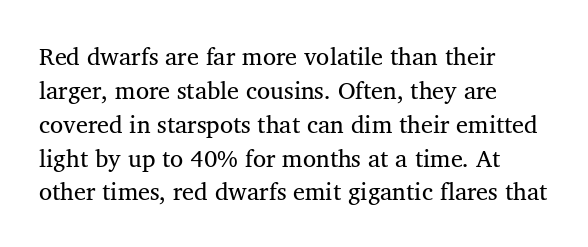
{"italic": "no", "bold": "no", "underline": "no", "align": "left", "line_spacing": "normal", "line_spacing_ratio": 1.41, "letter_spacing": "normal", "letter_spacing_em": 0.0, "glyph_px": 24}
